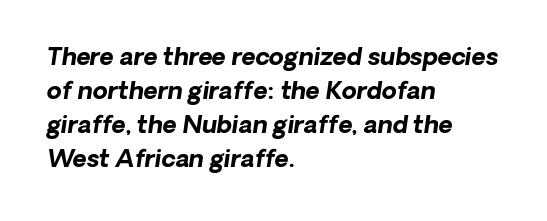
{"bold": "yes", "underline": "no", "align": "left", "line_spacing": "normal", "line_spacing_ratio": 1.42, "letter_spacing": "normal", "letter_spacing_em": 0.0, "glyph_px": 24}
